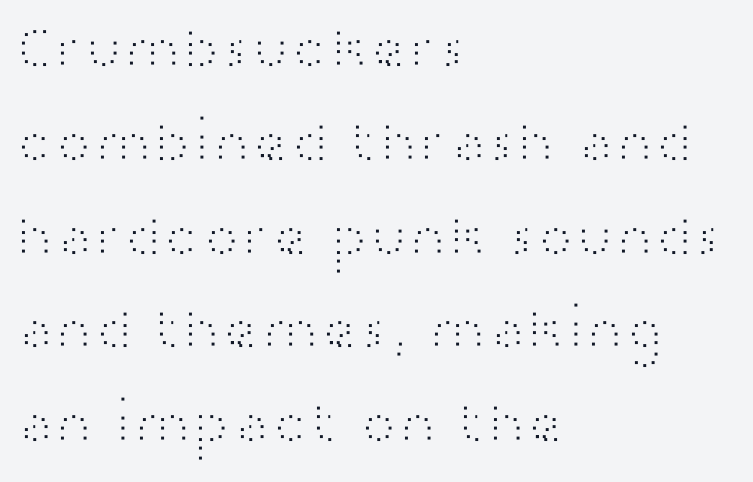
{"serif": "no", "italic": "no", "bold": "no", "weight": "light", "width": "wide", "stroke_contrast": "high", "x_height": "medium", "monospaced": "no", "underline": "no", "align": "left", "line_spacing": "normal", "line_spacing_ratio": 1.59, "letter_spacing": "normal", "letter_spacing_em": 0.0, "glyph_px": 59}
